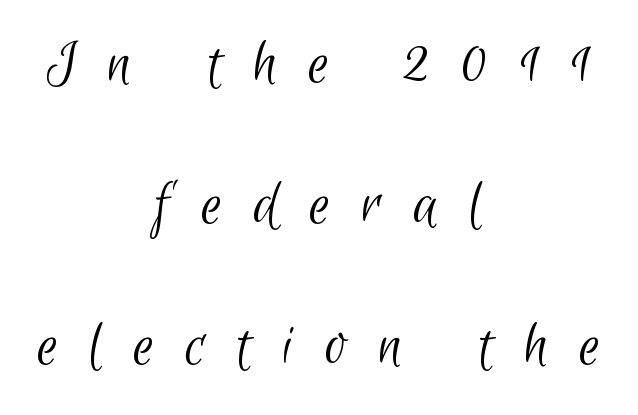
Underlining? Definitely not there. The leading is generous, giving the passage an open texture. The characters display no serif detailing; their extremities are plain. Each letter keeps its own natural width here, so spacing adapts to shape. Leftover space on each line is divided equally before and after the words.
